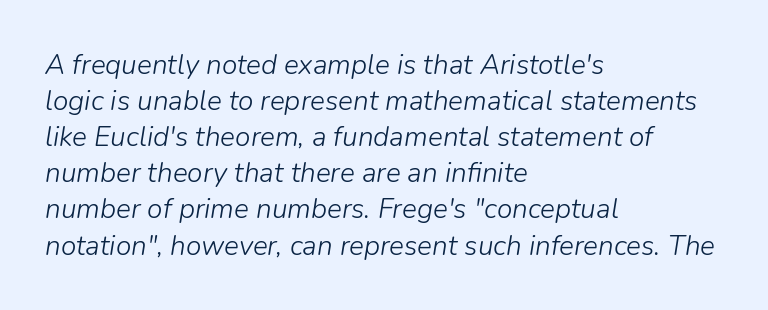
Normally led — the rows are evenly, conventionally spaced. A quiet, ordinary-to-light weight characterises the typeface. Slanted lettering throughout. Which margin do the lines hug? The left one — the right edge is uneven.
